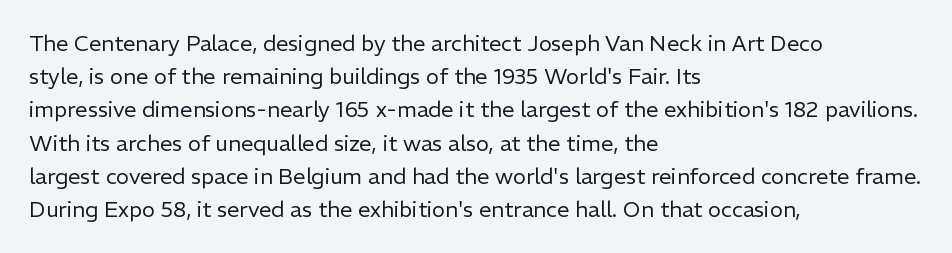
The image shows 22 px text type, upright; set left-aligned, normal line spacing (1.51x), normal letter spacing, not underlined.
